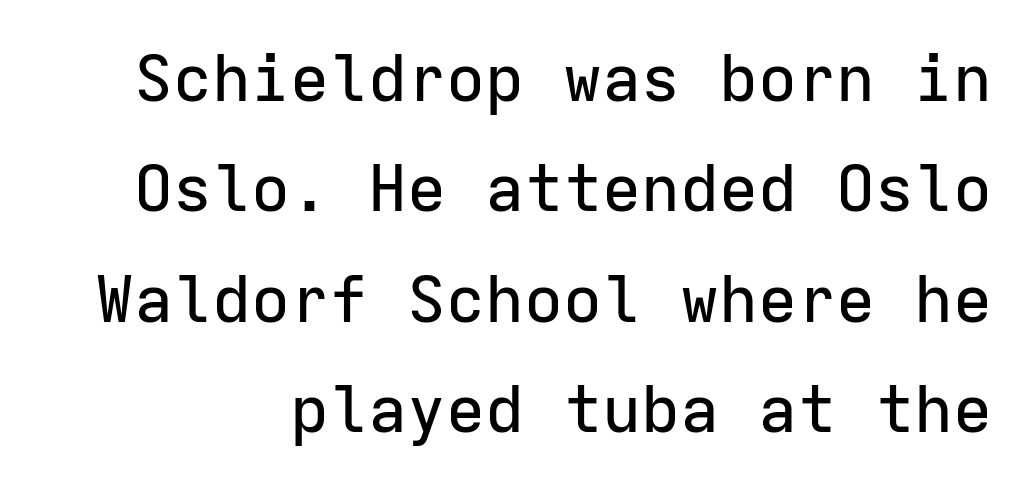
The image shows 65 px sans-serif type, upright, monospaced; set normal line spacing (1.7x), normal letter spacing, not underlined; low stroke contrast and a medium x-height.
